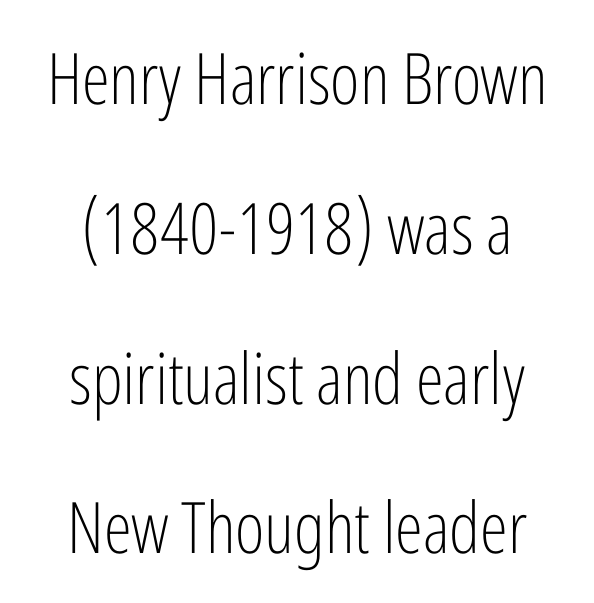
This is the regular roman posture of the typeface. Standard letterfit; no display-style spreading of the glyphs. The strip under each line holds only bare page. The letters look calm and open, with moderate or lighter stems.
